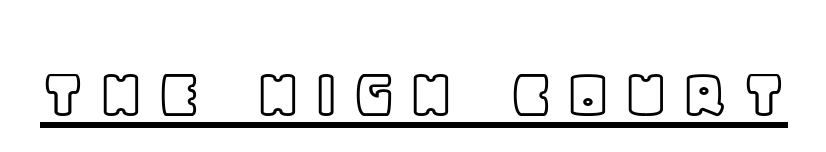
{"italic": "no", "width": "normal", "x_height": "large", "monospaced": "no", "underline": "yes", "glyph_px": 74}
